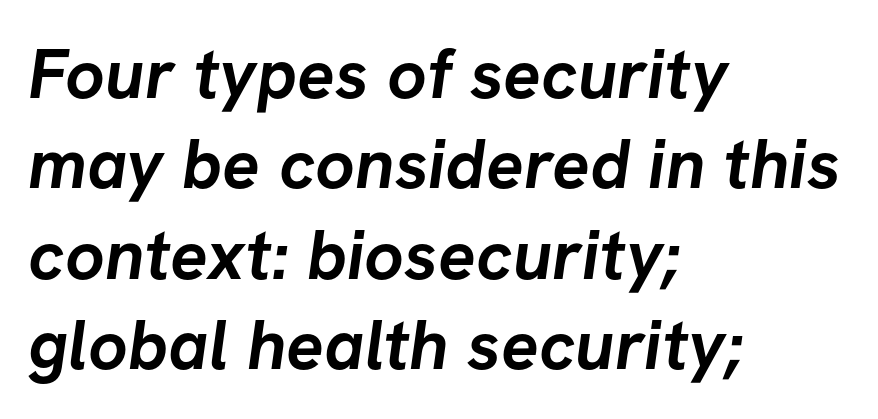
The paragraph shown leans on its left margin. Tracking value appears to be zero — textbook default spacing. The rendering uses a bold face; every stroke is thick and dark. How would I describe the line gaps? Plain and ordinary.
